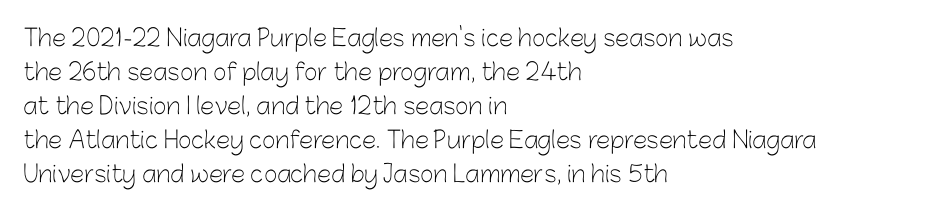
The image shows 23 px text type, upright; set left-aligned, normal line spacing (1.48x), normal letter spacing, not underlined.
